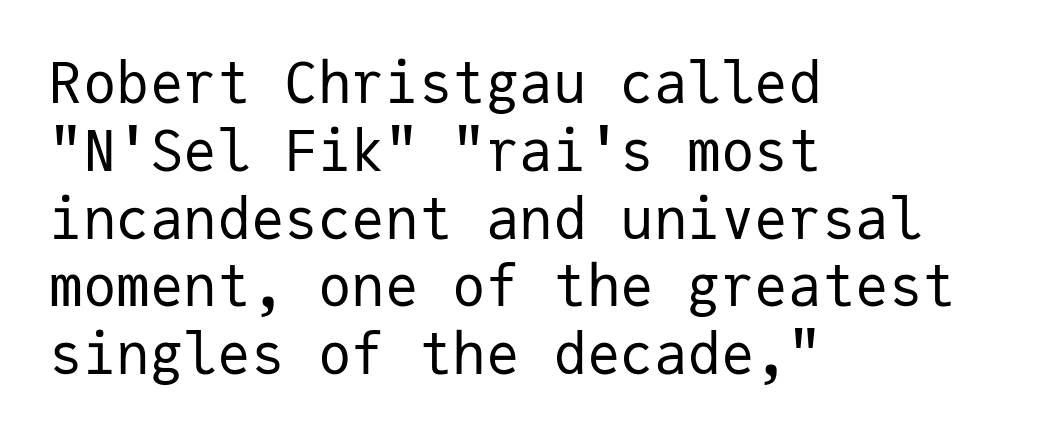
{"serif": "no", "italic": "no", "bold": "no", "weight": "regular", "width": "normal", "stroke_contrast": "low", "x_height": "medium", "monospaced": "yes", "underline": "no", "align": "left", "line_spacing_ratio": 1.21, "letter_spacing": "normal", "letter_spacing_em": 0.0, "glyph_px": 56}
